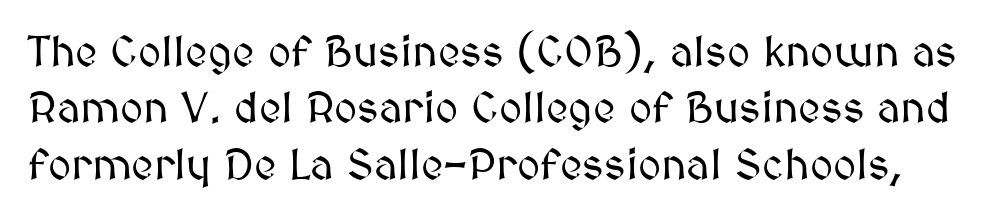
{"italic": "no", "width": "normal", "stroke_contrast": "medium", "x_height": "medium", "monospaced": "no", "underline": "no", "line_spacing": "normal", "line_spacing_ratio": 1.28, "letter_spacing": "normal", "letter_spacing_em": 0.0, "glyph_px": 44}
